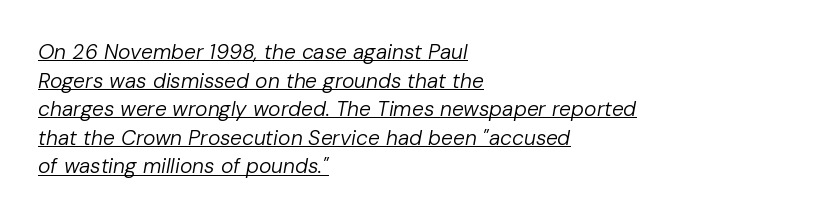
{"italic": "yes", "lean": "right", "slant_degrees": 10, "bold": "no", "underline": "yes", "align": "left", "line_spacing": "normal", "line_spacing_ratio": 1.36, "letter_spacing": "normal", "letter_spacing_em": 0.0, "glyph_px": 21}
